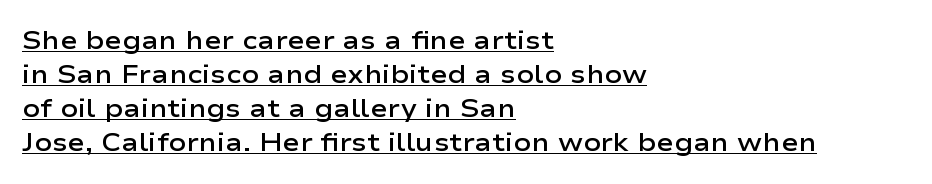
The image shows 26 px text type, upright; set left-aligned, normal line spacing (1.31x), normal letter spacing, underlined.
